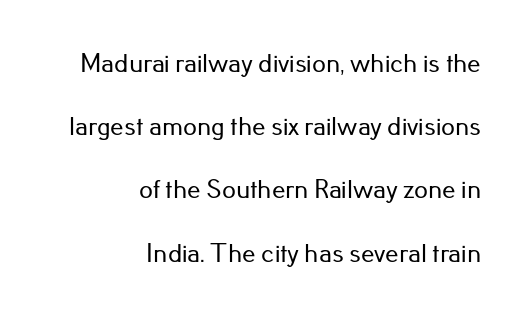
{"italic": "no", "underline": "no", "align": "right", "line_spacing": "loose", "line_spacing_ratio": 2.34, "letter_spacing": "normal", "letter_spacing_em": 0.0, "glyph_px": 27}
